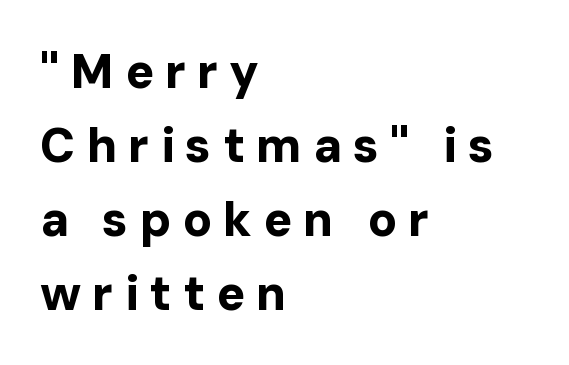
The image shows 48 px bold sans-serif type, upright; set left-aligned, normal line spacing (1.54x), unusually wide letter spacing (+0.23 em), not underlined; low stroke contrast and a medium x-height.
